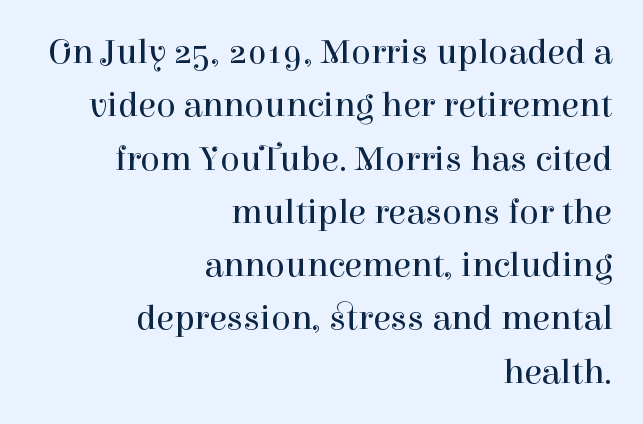
Q: Is the text bold? A: No.
Q: Is the text italic (slanted)? A: No, it is upright.
Q: Is the typeface a serif or a sans-serif typeface? A: Serif.
Q: Is the text underlined? A: No.
Q: How is the paragraph aligned? A: Right-aligned.
Q: Is the spacing between letters normal or unusually wide? A: Normal.
Q: Is the spacing between lines tight, normal or loose? A: Normal.
Q: Width (condensed, normal, or wide)? A: Normal.
Q: Stroke contrast? A: High.
Q: x-height? A: Medium.
Q: Monospaced? A: No.
